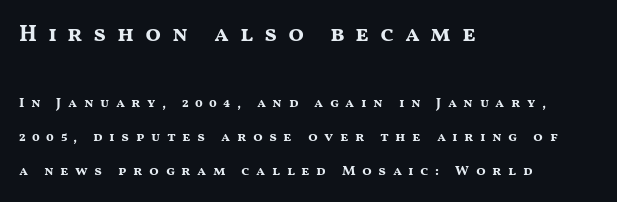
Short note: letters widely spaced. A full-strength bold gives these letters their thick strokes. These two chunks differ in scale, with the top chunk taking the larger measure. The leading is generous, giving the passage an open texture. Posture: upright roman. The specimen omits any rule beneath the text block's lines.
